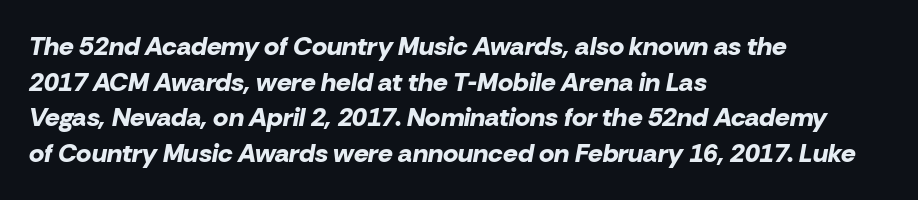
{"italic": "yes", "lean": "right", "slant_degrees": 10, "bold": "yes", "underline": "no", "align": "left", "line_spacing": "normal", "line_spacing_ratio": 1.37, "letter_spacing": "normal", "letter_spacing_em": 0.0, "glyph_px": 26}
